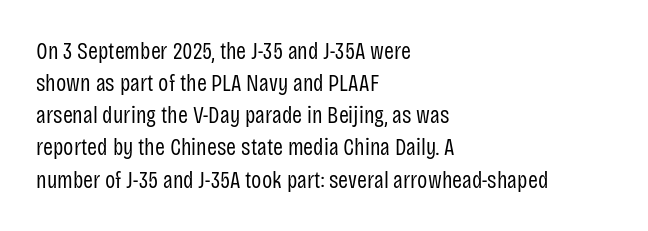
The image shows 24 px text type, upright; set left-aligned, normal line spacing (1.34x), normal letter spacing, not underlined.
